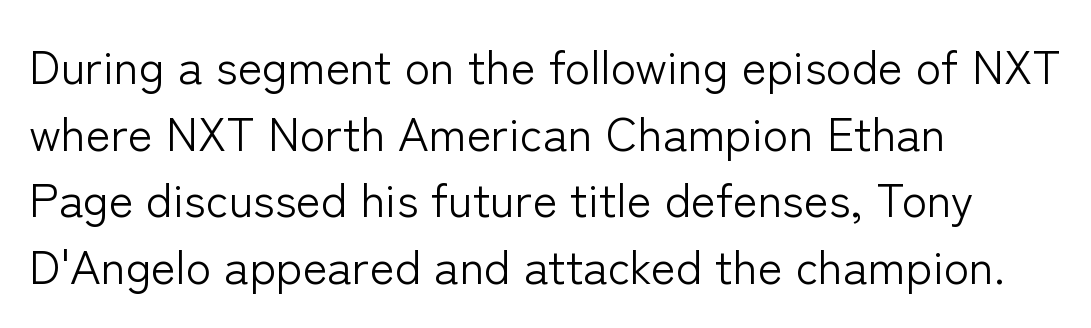
The image shows 47 px light sans-serif type, upright; set left-aligned, normal line spacing (1.42x), normal letter spacing, not underlined; low stroke contrast and a medium x-height.
